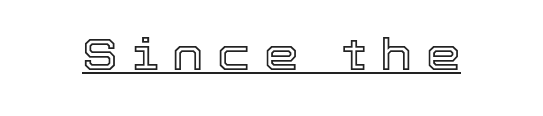
The image shows 44 px text type, upright; set unusually wide letter spacing (+0.31 em), underlined; a medium x-height.
